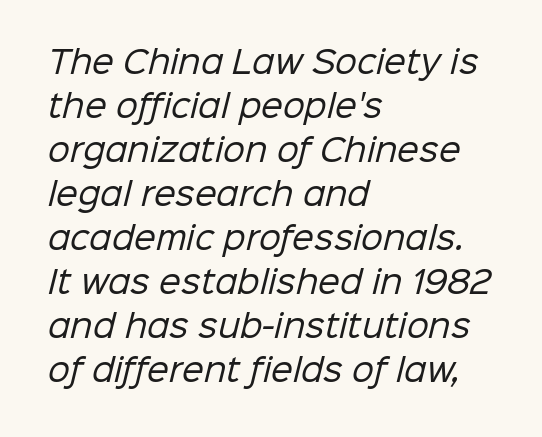
Q: Is the text bold? A: No.
Q: Is the typeface a serif or a sans-serif typeface? A: Sans-serif.
Q: Is the text underlined? A: No.
Q: How is the paragraph aligned? A: Left-aligned.
Q: Is the spacing between letters normal or unusually wide? A: Normal.
Q: Is the spacing between lines tight, normal or loose? A: Normal.
Q: Width (condensed, normal, or wide)? A: Normal.
Q: Stroke contrast? A: Low.
Q: x-height? A: Medium.
Q: Monospaced? A: No.
